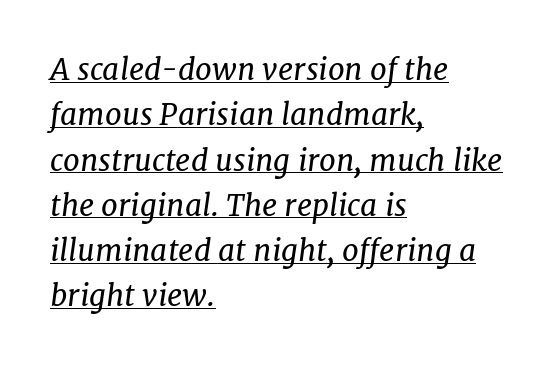
The typesetter has applied underlining to the passage shown. Each letter keeps its own natural width here, so spacing adapts to shape. A student would call this left alignment; a typographer would say flush left, rag right. Regarding leading, the lines here are spaced in the standard way.
